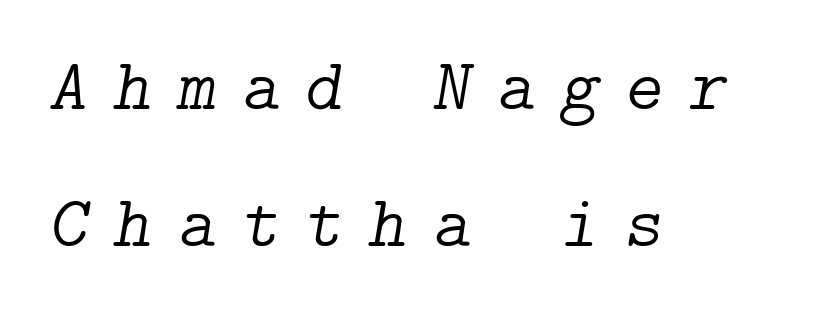
A typesetter would label this face a serif. An italicized treatment has been applied to the whole sample. In CSS terms this would be text-align: left. Any mark beneath the type? The region is blank.
